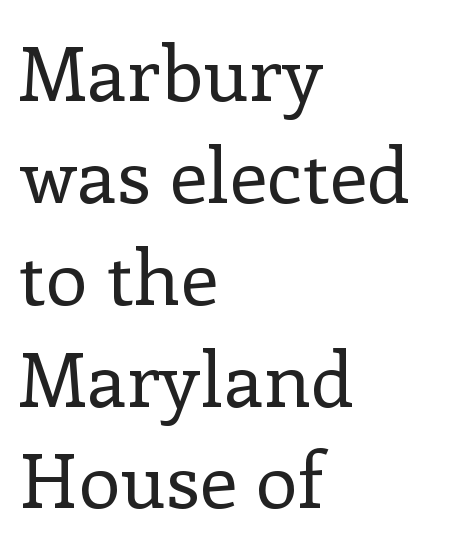
The zone under the glyphs is completely vacant. Is the letter spacing exaggerated? No — it looks like the ordinary default. Each letter keeps its own natural width here, so spacing adapts to shape. Font category for this specimen: serif. The lines are quadded left. Regarding leading, the lines here are spaced in the standard way.
